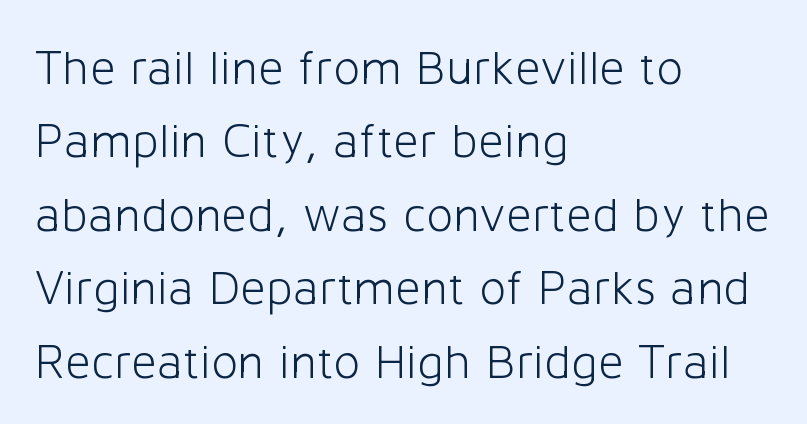
The image shows 50 px light sans-serif type, upright; set left-aligned, normal line spacing (1.47x), normal letter spacing, not underlined; low stroke contrast and a medium x-height.
